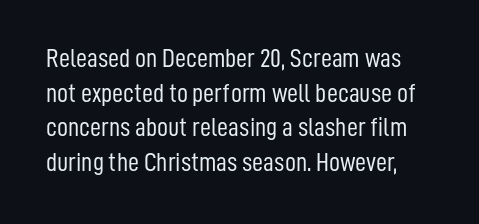
Q: Is the text bold? A: No.
Q: Is the text italic (slanted)? A: No, it is upright.
Q: Is the text underlined? A: No.
Q: Is the spacing between letters normal or unusually wide? A: Normal.
Q: Is the spacing between lines tight, normal or loose? A: Normal.
